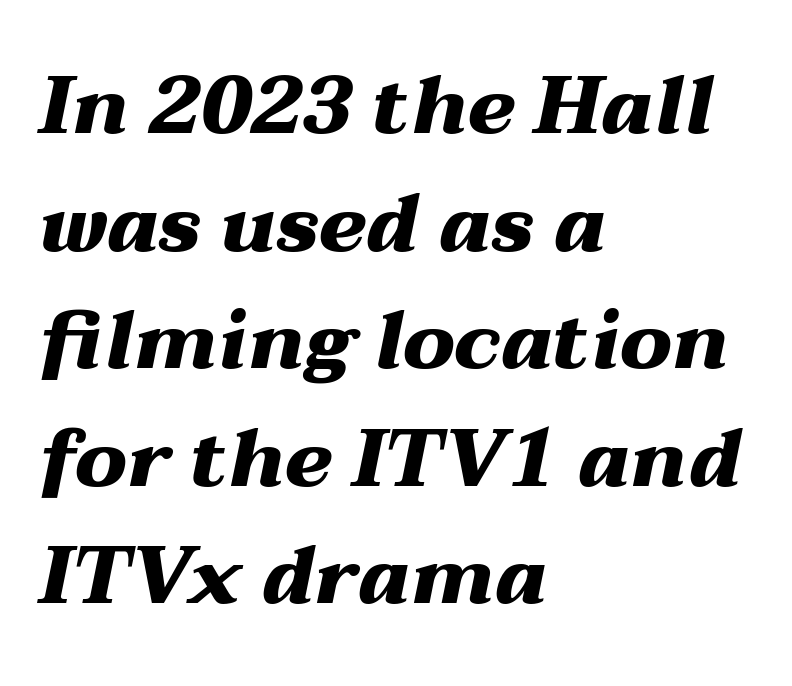
The image shows 80 px heavy, wide type, italic (leaning right); set left-aligned, normal line spacing (1.47x), normal letter spacing, not underlined; medium stroke contrast and a medium x-height.
